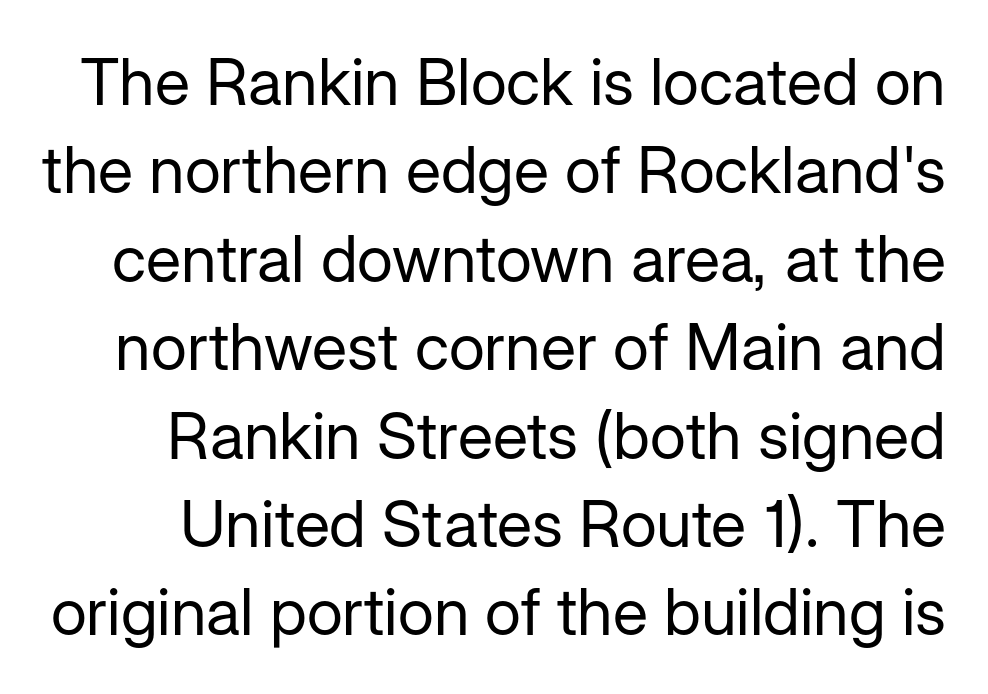
{"serif": "no", "italic": "no", "bold": "no", "weight": "regular", "width": "normal", "stroke_contrast": "low", "x_height": "medium", "monospaced": "no", "underline": "no", "line_spacing": "normal", "line_spacing_ratio": 1.36, "letter_spacing": "normal", "letter_spacing_em": 0.0, "glyph_px": 65}
